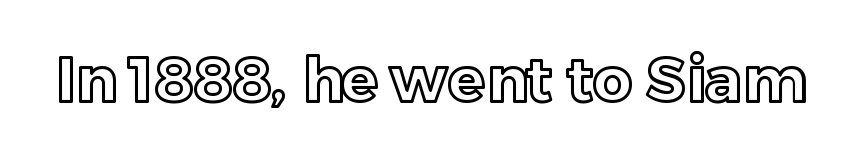
The words here are not underlined. Glyph-to-glyph distance matches everyday printed text. The passage shown is typed in a proportional face where columns would drift. You can tell it's not italic because the verticals are truly vertical.
